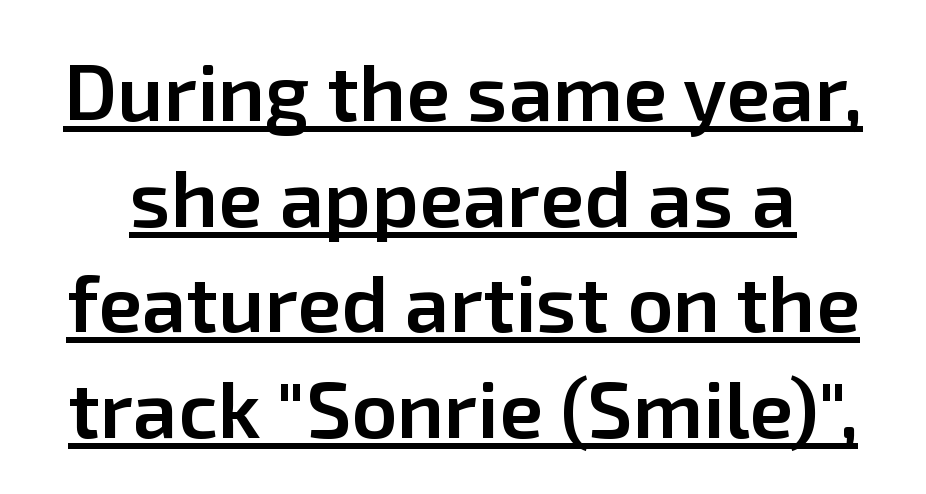
Leading: standard. Do the characters align in a grid? No, the font is proportional. Is the type bold? Partly — it's a semibold, heavier than regular but not fully bold. Check the space under the baseline: a stroke is drawn there. A typesetter would mark this as roman, not italic. The gaps between neighbouring characters are ordinary and unremarkable.
